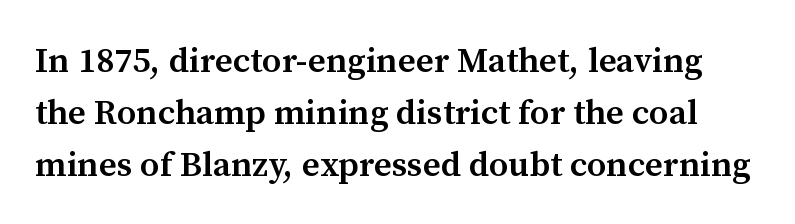
The typography opts for an upright posture over an oblique one. Notice how descenders clear the ascenders below comfortably — that's standard leading. The rendering shows small feet on the letterforms — a serif design. Note the varied advance widths — an 'i' is clearly narrower than an 'm'. The words here are not underlined.
